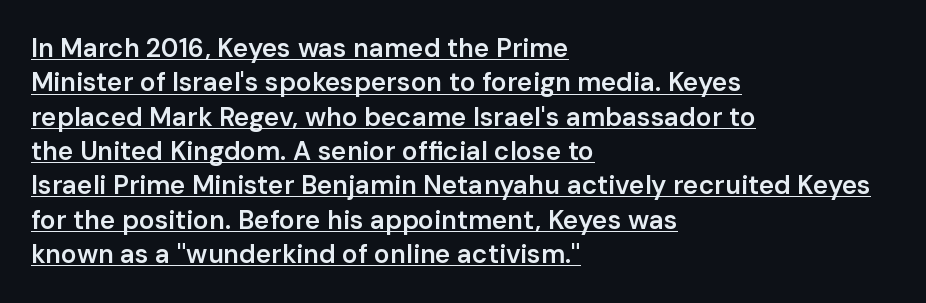
Words appear dense and cohesive because spacing is normal. I'd describe the lettering as semibold — firm but not a full bold. Whoever set this chose a conventional vertical rhythm. If you drew a line through each stem, it would be perfectly vertical.
